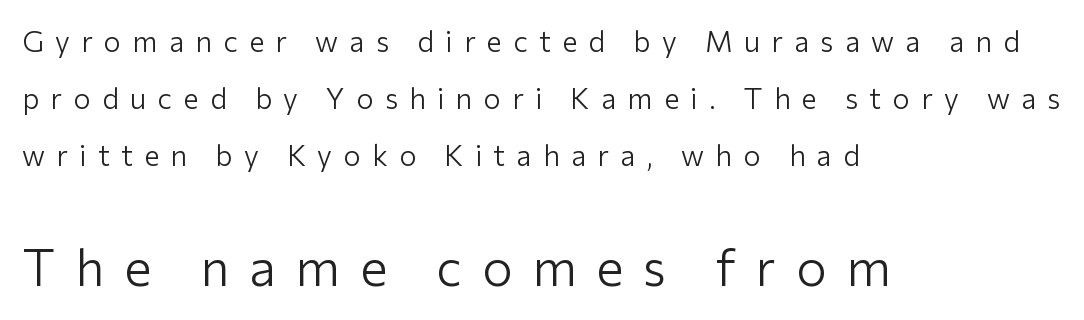
Q: Is the text bold? A: No.
Q: Is the text italic (slanted)? A: No, it is upright.
Q: Is the typeface a serif or a sans-serif typeface? A: Sans-serif.
Q: Is the text underlined? A: No.
Q: How is the paragraph aligned? A: Left-aligned.
Q: Is the spacing between letters normal or unusually wide? A: Unusually wide.
Q: Is the spacing between lines tight, normal or loose? A: Loose.
Q: Which block of text is set in a larger size, the first (top) or the second (bottom)? A: The second (bottom) one.
Q: Width (condensed, normal, or wide)? A: Normal.
Q: Stroke contrast? A: Low.
Q: x-height? A: Medium.
Q: Monospaced? A: No.
